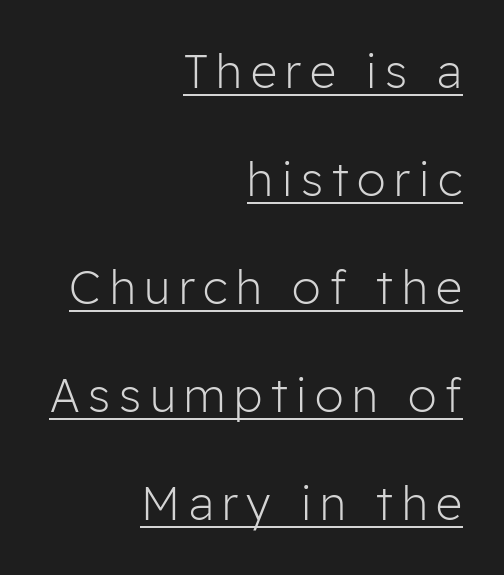
The image shows 46 px light sans-serif type, upright; set right-aligned, loose line spacing (2.35x), underlined; low stroke contrast and a medium x-height.
